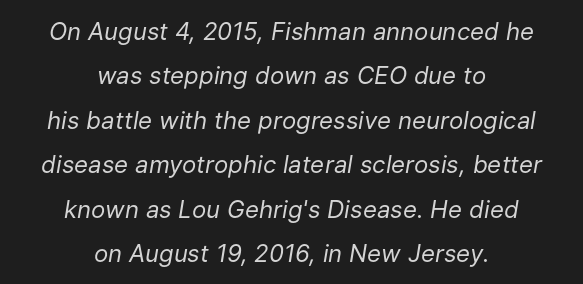
The image shows 24 px text type, italic (leaning right); set centered, line spacing 1.85x, normal letter spacing, not underlined.
